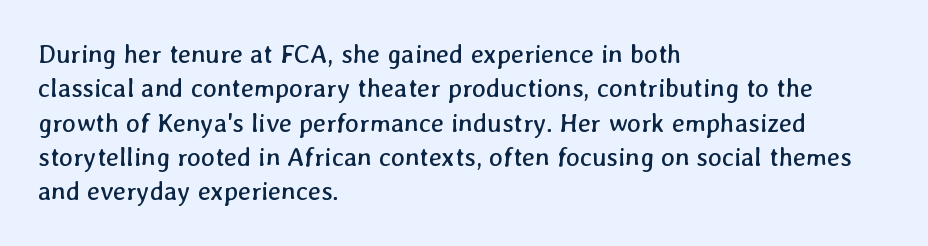
The image shows 26 px text type; set left-aligned, normal line spacing (1.32x), normal letter spacing, not underlined.
